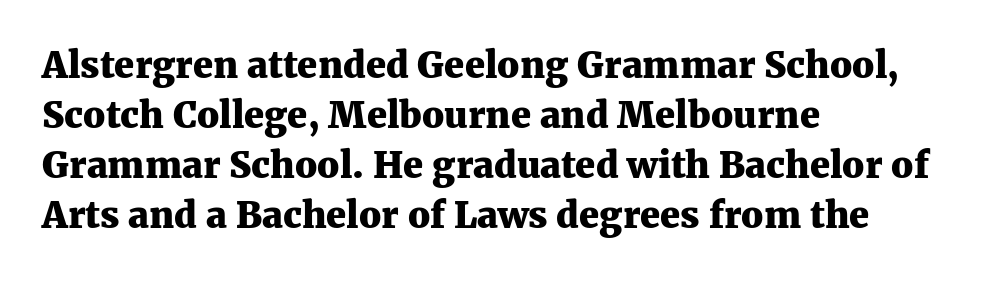
{"serif": "yes", "italic": "no", "bold": "yes", "weight": "heavy", "width": "normal", "stroke_contrast": "medium", "x_height": "medium", "monospaced": "no", "underline": "no", "align": "left", "line_spacing": "normal", "line_spacing_ratio": 1.39, "letter_spacing": "normal", "letter_spacing_em": 0.0, "glyph_px": 36}
